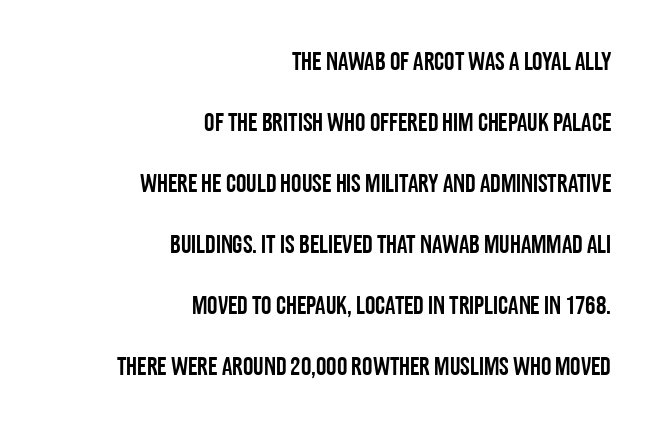
The image shows 26 px text type, upright; set right-aligned, loose line spacing (2.35x), normal letter spacing, not underlined.
